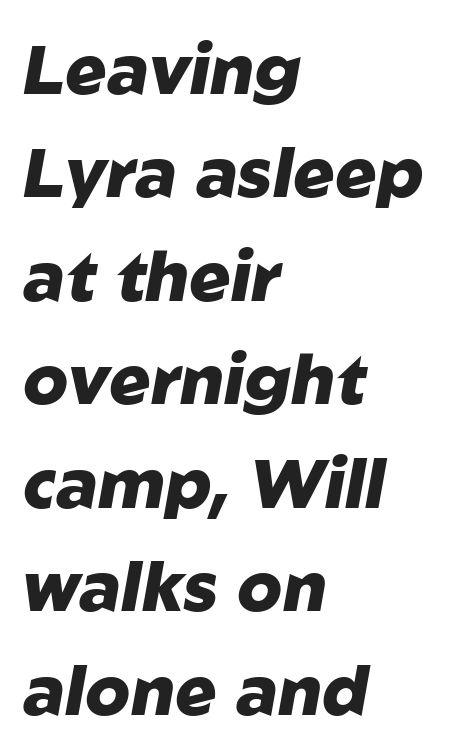
The image shows 69 px heavy type, italic (leaning right); set left-aligned, normal line spacing (1.5x), normal letter spacing, not underlined; low stroke contrast and a medium x-height.
